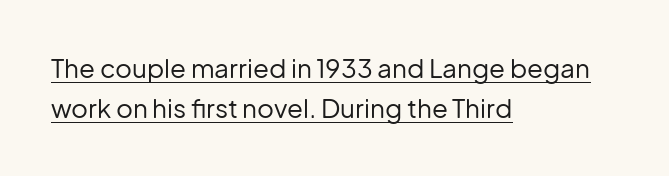
{"italic": "no", "bold": "no", "underline": "yes", "align": "left", "line_spacing": "normal", "line_spacing_ratio": 1.55, "letter_spacing": "normal", "letter_spacing_em": 0.0, "glyph_px": 26}
